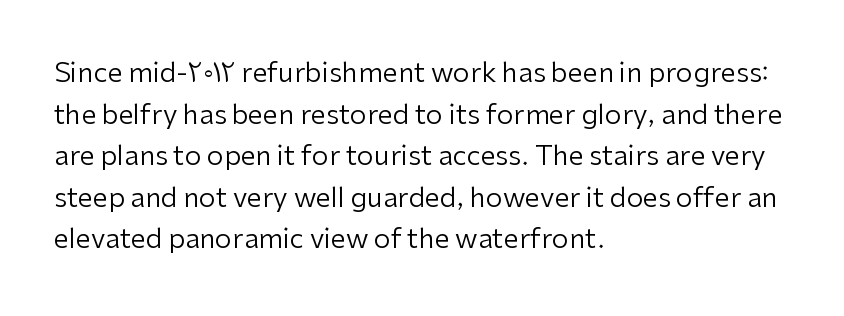
This sample uses an upright cut, with every glyph sitting square on the baseline. Lines of text with bare space underneath. The setting favours the left margin, as ordinary paragraphs usually do. Leading: standard. The typesetting does not lean heavy: it is not bold. You could call the tracking neutral — neither tight nor loose.
